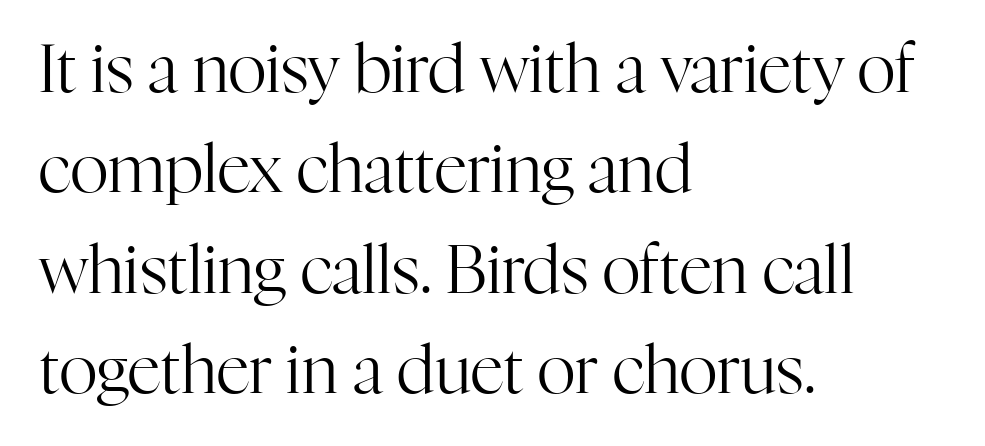
{"serif": "yes", "italic": "no", "bold": "no", "weight": "regular", "width": "normal", "stroke_contrast": "high", "x_height": "medium", "monospaced": "no", "underline": "no", "align": "left", "line_spacing": "normal", "line_spacing_ratio": 1.52, "letter_spacing": "normal", "letter_spacing_em": 0.0, "glyph_px": 66}
